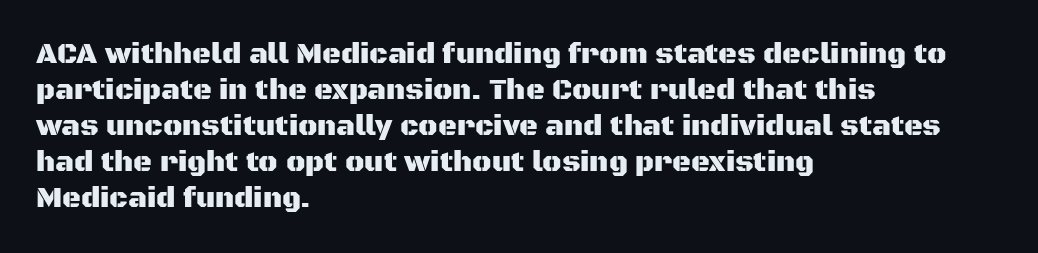
{"serif": "no", "italic": "no", "width": "normal", "stroke_contrast": "medium", "x_height": "large", "monospaced": "no", "underline": "no", "align": "left", "line_spacing_ratio": 1.24, "letter_spacing": "normal", "letter_spacing_em": 0.0, "glyph_px": 29}
